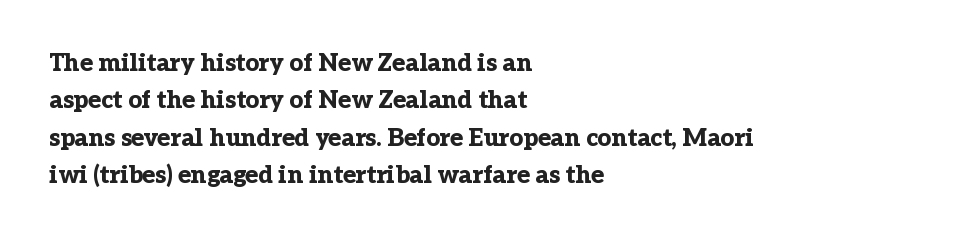
{"italic": "no", "bold": "yes", "underline": "no", "align": "left", "line_spacing": "normal", "line_spacing_ratio": 1.56, "letter_spacing": "normal", "letter_spacing_em": 0.0, "glyph_px": 24}
